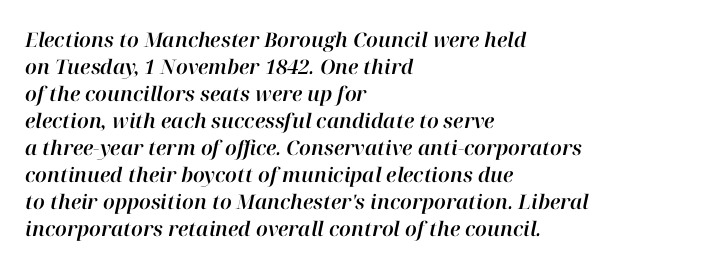
The image shows 20 px text type, italic (leaning right); set left-aligned, normal line spacing (1.35x), normal letter spacing, not underlined.
